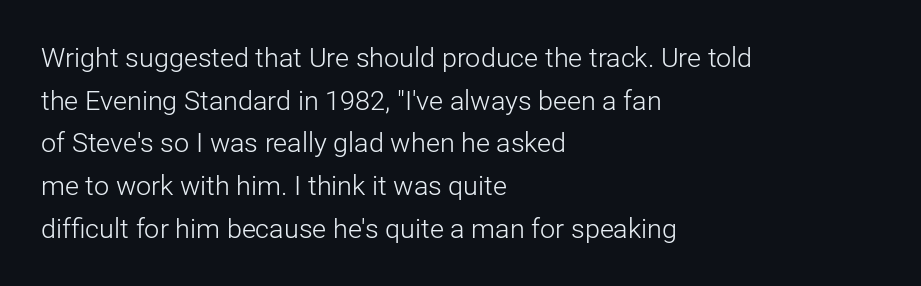
{"italic": "no", "bold": "no", "underline": "no", "align": "left", "line_spacing": "normal", "line_spacing_ratio": 1.58, "letter_spacing": "normal", "letter_spacing_em": 0.0, "glyph_px": 27}
